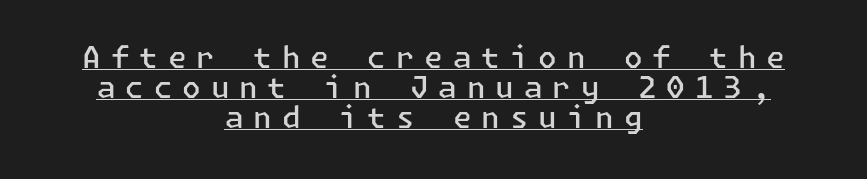
{"serif": "no", "italic": "no", "bold": "semi", "weight": "semibold", "width": "normal", "stroke_contrast": "low", "x_height": "medium", "underline": "yes", "align": "center", "line_spacing": "tight", "line_spacing_ratio": 1.0, "letter_spacing": "wide", "letter_spacing_em": 0.33, "glyph_px": 30}
